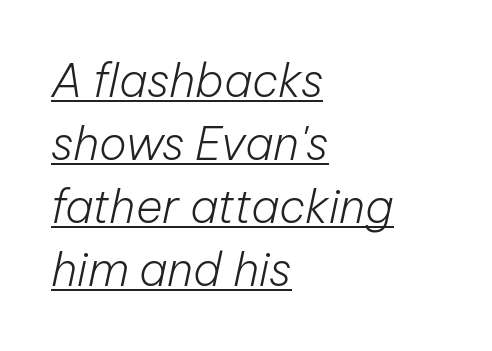
{"italic": "yes", "lean": "right", "slant_degrees": 12, "bold": "no", "weight": "light", "width": "normal", "stroke_contrast": "low", "x_height": "medium", "monospaced": "no", "underline": "yes", "align": "left", "line_spacing": "normal", "line_spacing_ratio": 1.37, "letter_spacing": "normal", "letter_spacing_em": 0.0, "glyph_px": 46}
